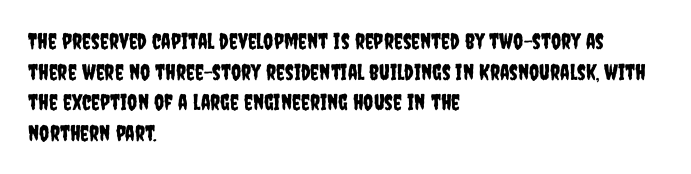
{"italic": "no", "underline": "no", "align": "left", "line_spacing": "normal", "line_spacing_ratio": 1.39, "letter_spacing": "normal", "letter_spacing_em": 0.0, "glyph_px": 22}
